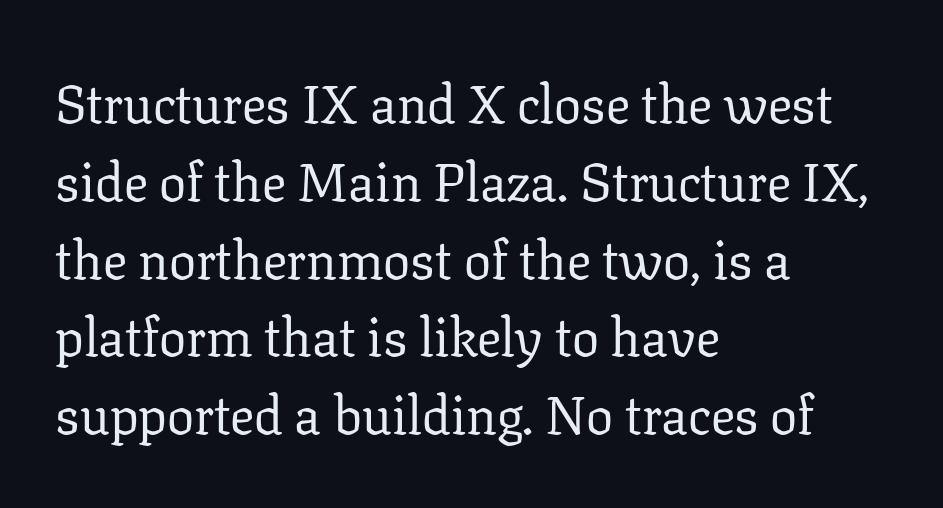
The letters stand straight up with perfectly vertical stems. The passage is arranged the way most books set body copy — flush left. Check the space under the baseline: it is left empty. Do the characters align in a grid? No, the font is proportional. The type is set solid horizontally, with unmodified tracking.
